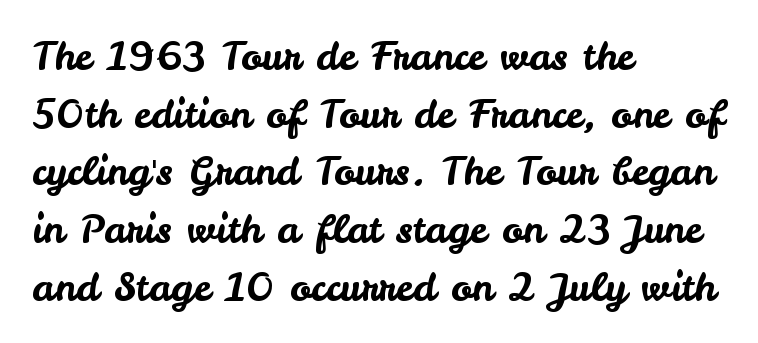
{"serif": "no", "width": "normal", "stroke_contrast": "low", "x_height": "small", "monospaced": "no", "underline": "no", "align": "left", "line_spacing": "normal", "line_spacing_ratio": 1.48, "letter_spacing": "normal", "letter_spacing_em": 0.0, "glyph_px": 39}
